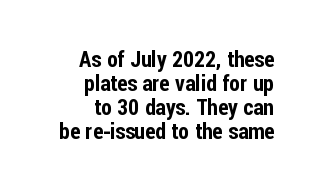
Q: Is the text italic (slanted)? A: No, it is upright.
Q: Is the text underlined? A: No.
Q: How is the paragraph aligned? A: Right-aligned.
Q: Is the spacing between letters normal or unusually wide? A: Normal.
Q: Is the spacing between lines tight, normal or loose? A: Tight.
